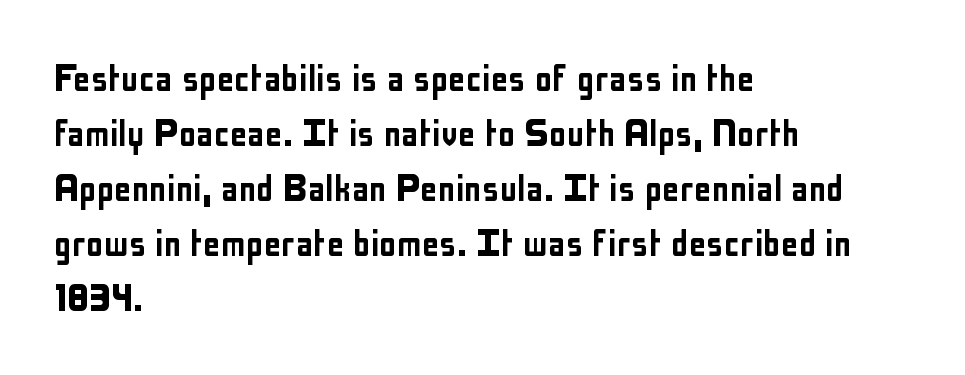
The image shows 44 px condensed sans-serif type, upright; set left-aligned, normal line spacing (1.25x), normal letter spacing, not underlined; low stroke contrast and a medium x-height.
